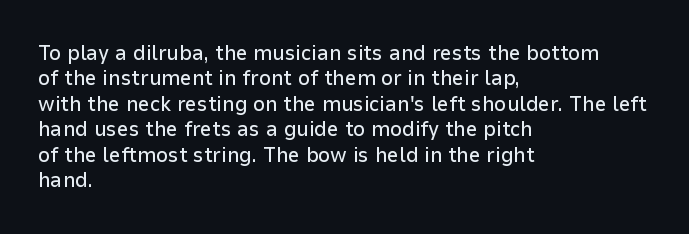
The image shows 21 px text type, upright; set left-aligned, line spacing 1.21x, normal letter spacing, not underlined.
